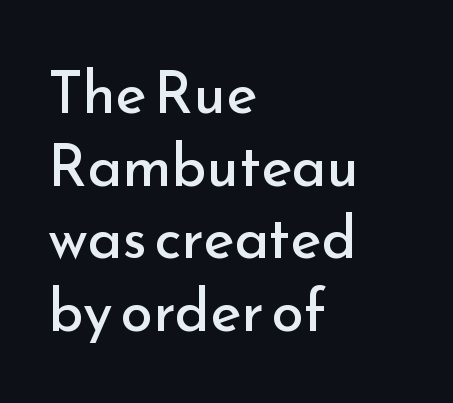
Q: Is the text bold? A: No.
Q: Is the text italic (slanted)? A: No, it is upright.
Q: Is the typeface a serif or a sans-serif typeface? A: Sans-serif.
Q: Is the text underlined? A: No.
Q: How is the paragraph aligned? A: Left-aligned.
Q: Is the spacing between letters normal or unusually wide? A: Normal.
Q: Width (condensed, normal, or wide)? A: Normal.
Q: Stroke contrast? A: Low.
Q: x-height? A: Small.
Q: Monospaced? A: No.
